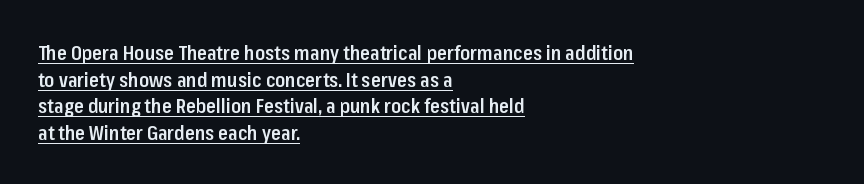
Caption: lettering with a line underneath. Spacing between characters is what you'd get straight out of the box. The font's upright variant was chosen for this text. Leading matches the norm, producing a regular column. Horizontally, the lines are justified to the leading edge only. The typesetting leans somewhat heavy: a semibold.
